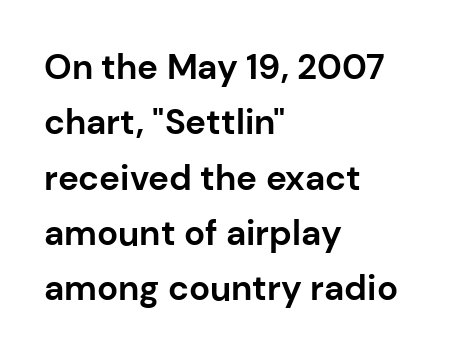
{"serif": "no", "italic": "no", "bold": "yes", "weight": "bold", "width": "normal", "stroke_contrast": "low", "x_height": "medium", "monospaced": "no", "underline": "no", "align": "left", "line_spacing": "normal", "line_spacing_ratio": 1.58, "letter_spacing": "normal", "letter_spacing_em": 0.0, "glyph_px": 35}
